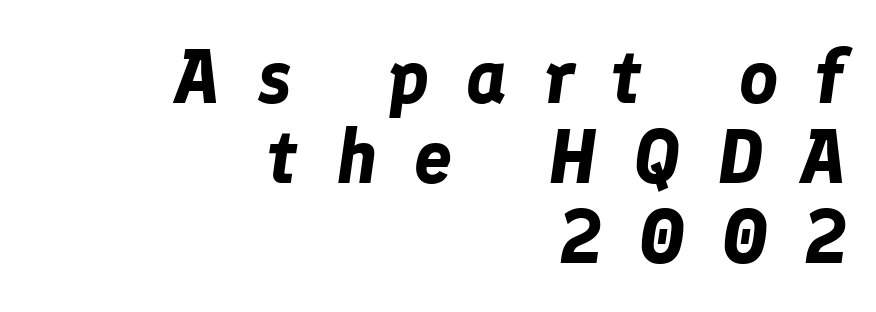
The image shows 76 px bold type, italic (leaning right); set right-aligned, tight line spacing (1.05x), unusually wide letter spacing (+0.48 em), not underlined; low stroke contrast and a medium x-height.
